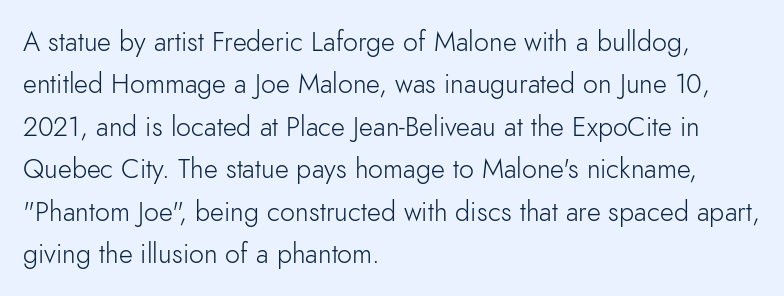
Q: Is the text bold? A: No.
Q: Is the text italic (slanted)? A: No, it is upright.
Q: Is the text underlined? A: No.
Q: How is the paragraph aligned? A: Left-aligned.
Q: Is the spacing between letters normal or unusually wide? A: Normal.
Q: Is the spacing between lines tight, normal or loose? A: Normal.
